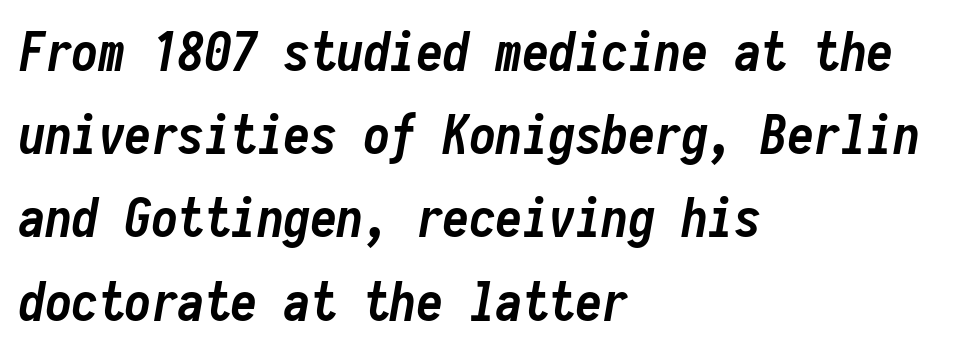
{"italic": "yes", "lean": "right", "slant_degrees": 10, "bold": "yes", "weight": "semibold", "width": "condensed", "stroke_contrast": "low", "x_height": "medium", "monospaced": "yes", "underline": "no", "align": "left", "line_spacing": "normal", "line_spacing_ratio": 1.57, "letter_spacing": "normal", "letter_spacing_em": 0.0, "glyph_px": 53}
